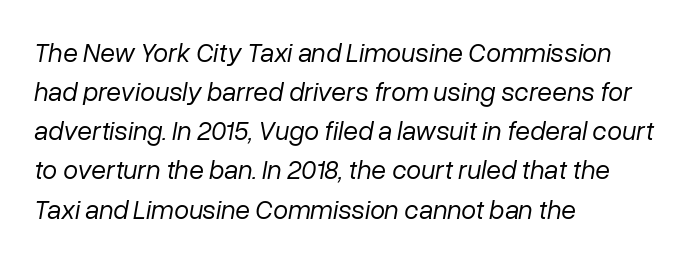
If you drew a ruler down the left edge, every line would touch it. You could call the tracking neutral — neither tight nor loose. Stems and bowls with no extra thickness — not bold. The glyphs are unaccompanied by any horizontal stroke below them.
